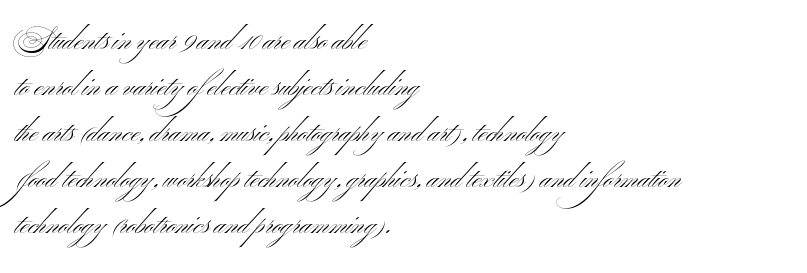
{"serif": "no", "bold": "no", "weight": "light", "width": "wide", "stroke_contrast": "medium", "x_height": "small", "monospaced": "no", "underline": "no", "align": "left", "line_spacing": "normal", "line_spacing_ratio": 1.59, "letter_spacing": "normal", "letter_spacing_em": 0.0, "glyph_px": 29}
